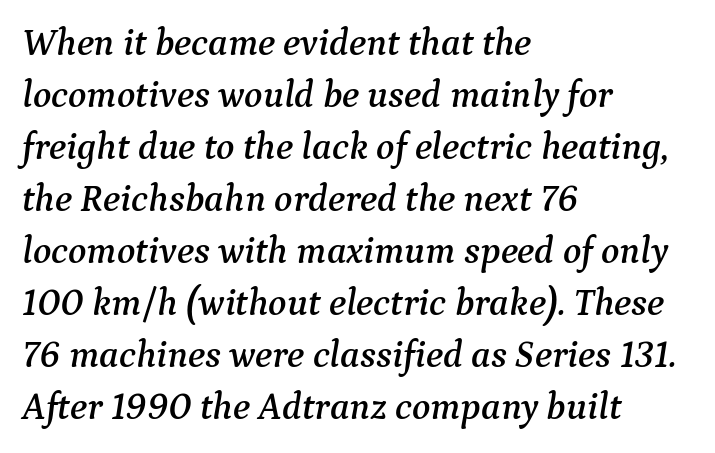
Nothing unusual about the tracking: characters are spaced as the font intends. The rag falls on the right side of this text block. Looks like regular typesetting: each glyph gets only the width it needs. In terms of posture, this sample is oblique.
